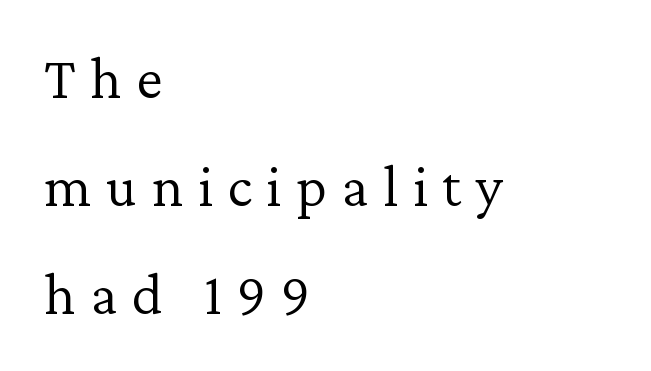
Q: Is the text bold? A: No.
Q: Is the text italic (slanted)? A: No, it is upright.
Q: Is the typeface a serif or a sans-serif typeface? A: Serif.
Q: Is the text underlined? A: No.
Q: How is the paragraph aligned? A: Left-aligned.
Q: Is the spacing between letters normal or unusually wide? A: Unusually wide.
Q: Width (condensed, normal, or wide)? A: Normal.
Q: Stroke contrast? A: Low.
Q: x-height? A: Medium.
Q: Monospaced? A: No.
